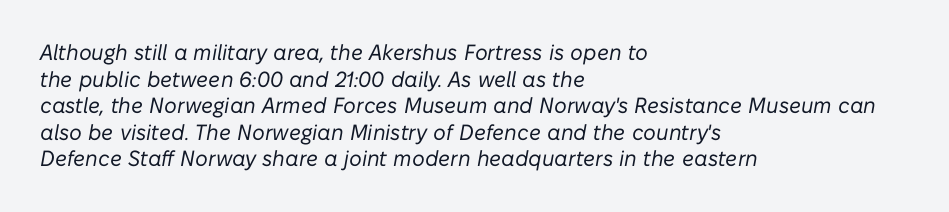
{"italic": "yes", "lean": "right", "slant_degrees": 10, "bold": "no", "underline": "no", "align": "left", "line_spacing_ratio": 1.21, "letter_spacing": "normal", "letter_spacing_em": 0.0, "glyph_px": 22}
